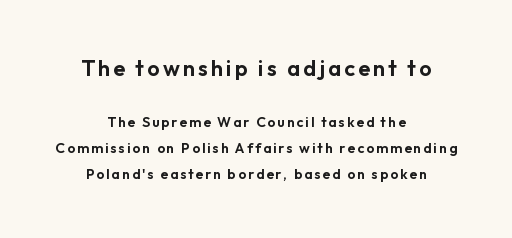
Block one is the big one; block two sits smaller underneath. The passage shown is not underscored anywhere. These lines were composed using upright roman letters. Casual observation: everything's sitting right in the middle.
